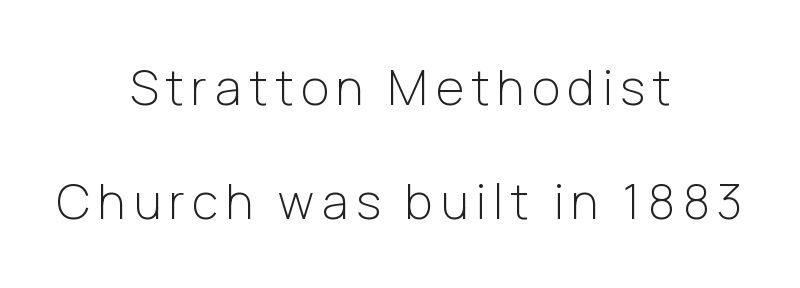
The image shows 48 px light sans-serif type, upright; set centered, loose line spacing (2.38x), not underlined; low stroke contrast and a medium x-height.
